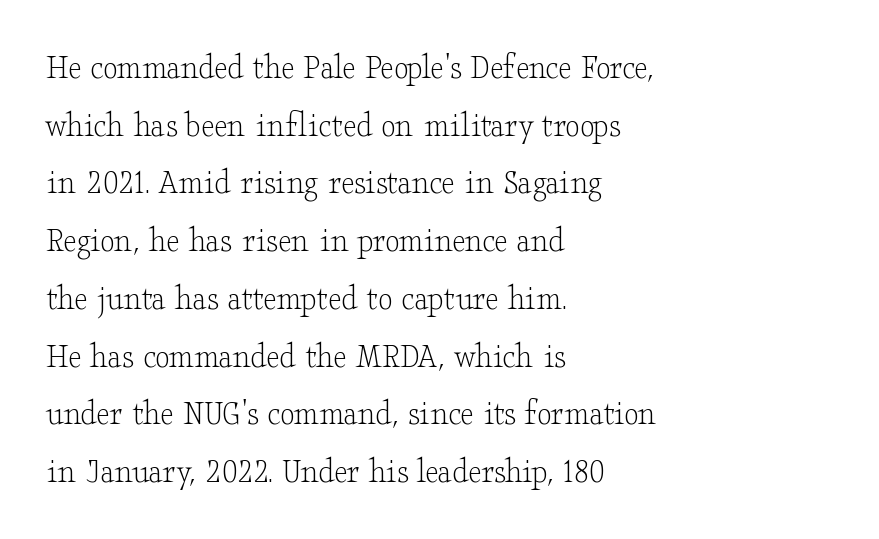
{"serif": "yes", "italic": "no", "bold": "no", "weight": "light", "width": "wide", "stroke_contrast": "low", "x_height": "small", "monospaced": "no", "underline": "no", "align": "left", "line_spacing": "normal", "line_spacing_ratio": 1.56, "letter_spacing": "normal", "letter_spacing_em": 0.0, "glyph_px": 37}
